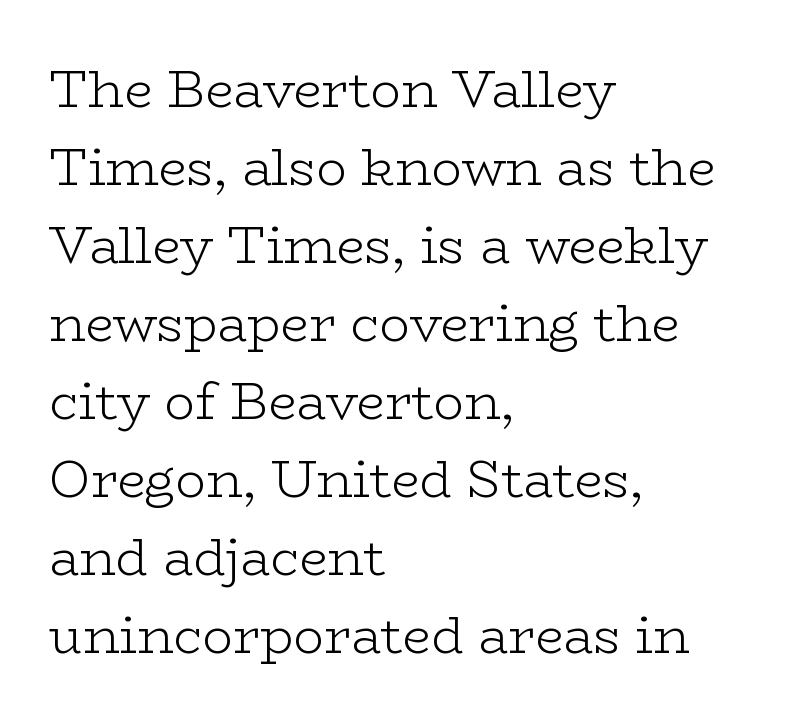
The image shows 51 px light, wide serif type, upright; set left-aligned, normal line spacing (1.53x), normal letter spacing, not underlined; low stroke contrast and a medium x-height.
